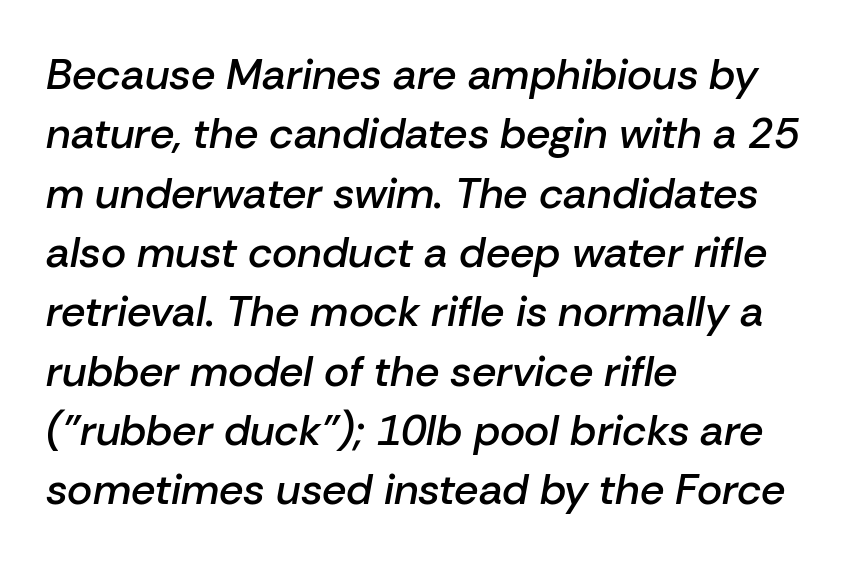
Q: Is the text bold? A: Semi-bold.
Q: Is the text italic (slanted)? A: Yes, it leans right by about 10 degrees.
Q: Is the text underlined? A: No.
Q: How is the paragraph aligned? A: Left-aligned.
Q: Is the spacing between letters normal or unusually wide? A: Normal.
Q: Is the spacing between lines tight, normal or loose? A: Normal.
Q: Width (condensed, normal, or wide)? A: Normal.
Q: Stroke contrast? A: Low.
Q: x-height? A: Medium.
Q: Monospaced? A: No.
